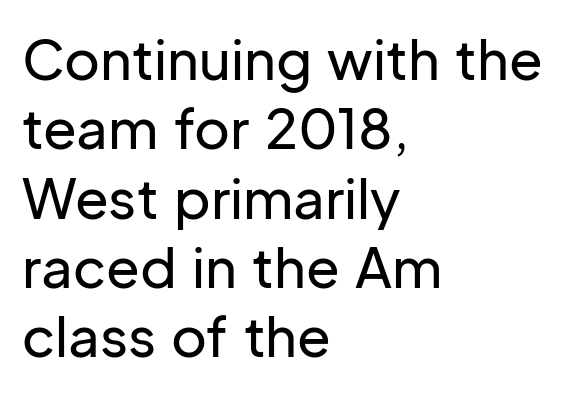
The image shows 55 px sans-serif type, upright; set left-aligned, normal line spacing (1.26x), normal letter spacing, not underlined; low stroke contrast and a medium x-height.
